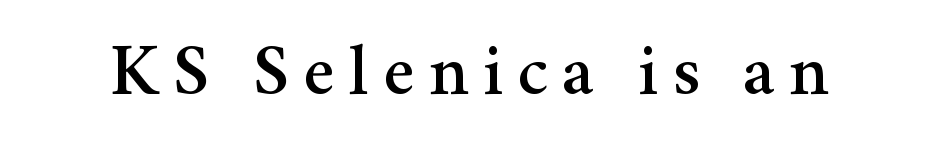
{"serif": "yes", "italic": "no", "width": "normal", "stroke_contrast": "medium", "x_height": "medium", "monospaced": "no", "underline": "no", "glyph_px": 73}
